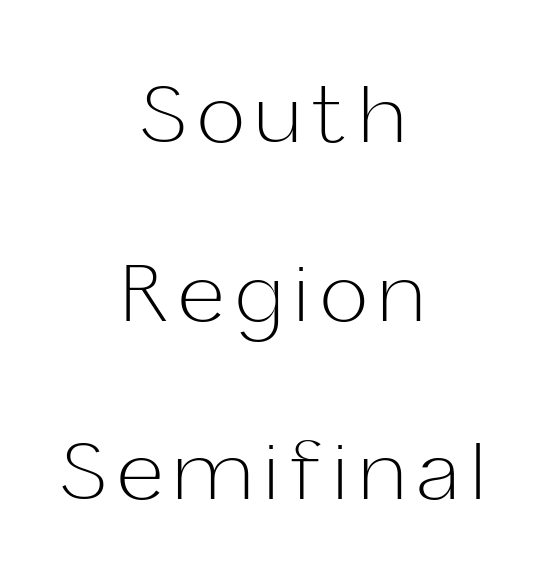
The image shows 79 px light sans-serif type, upright; set centered, loose line spacing (2.26x), not underlined; low stroke contrast and a medium x-height.
